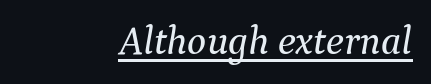
{"serif": "yes", "italic": "yes", "lean": "right", "slant_degrees": 9, "width": "normal", "stroke_contrast": "medium", "x_height": "medium", "monospaced": "no", "underline": "yes", "align": "right", "letter_spacing": "normal", "letter_spacing_em": 0.0, "glyph_px": 40}
